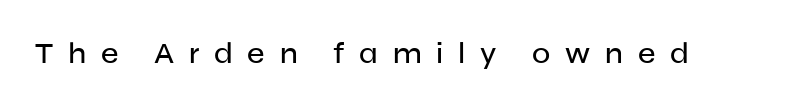
Anything drawn beneath the words? Only blank space. In terms of letterform style, serifs are entirely absent. Varying glyph widths throughout — classic text-font behaviour. Do the letters lean? They stand straight.
